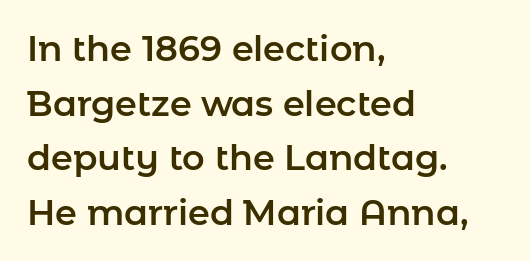
{"serif": "no", "italic": "no", "width": "normal", "stroke_contrast": "low", "x_height": "medium", "monospaced": "no", "underline": "no", "align": "left", "line_spacing": "normal", "line_spacing_ratio": 1.56, "letter_spacing": "normal", "letter_spacing_em": 0.0, "glyph_px": 35}
